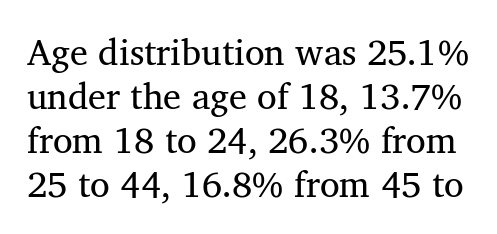
The image shows 36 px regular-weight serif type, upright; set line spacing 1.22x, normal letter spacing, not underlined; medium stroke contrast and a medium x-height.
